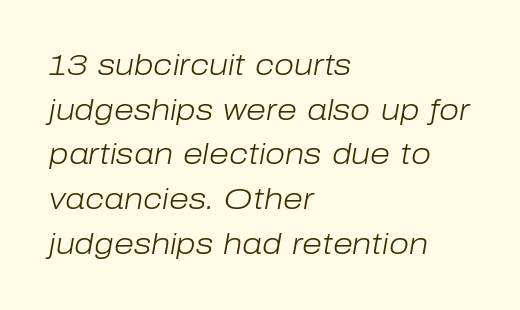
The image shows 29 px light type, italic (leaning right); set left-aligned, normal line spacing (1.54x), normal letter spacing, not underlined; low stroke contrast and a medium x-height.
